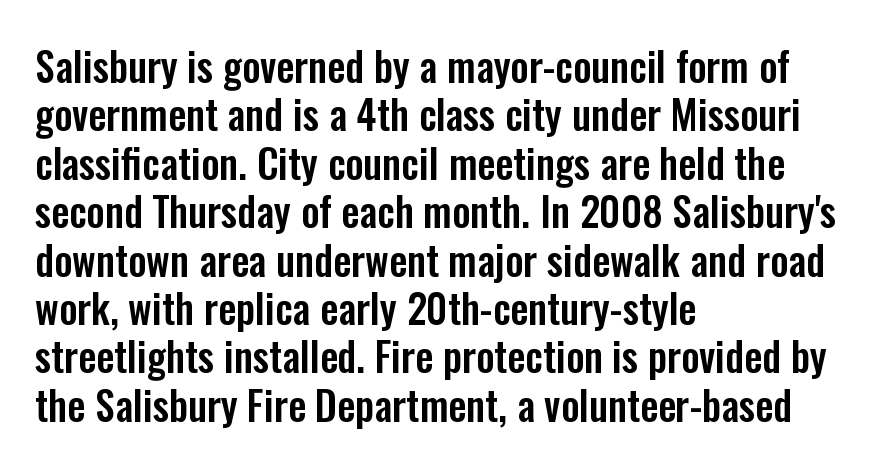
{"serif": "no", "italic": "no", "width": "condensed", "stroke_contrast": "low", "x_height": "medium", "monospaced": "no", "underline": "no", "align": "left", "line_spacing_ratio": 1.21, "letter_spacing": "normal", "letter_spacing_em": 0.0, "glyph_px": 40}
